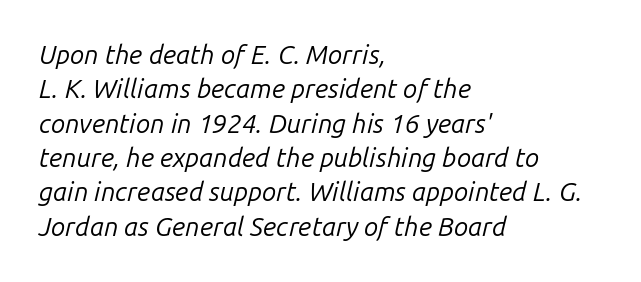
In terms of posture, this sample is oblique. Does the leading feel generous? No, just average. The specimen omits any rule beneath the text block's lines. Reading down the block, your eye returns to a fixed left position each line.
